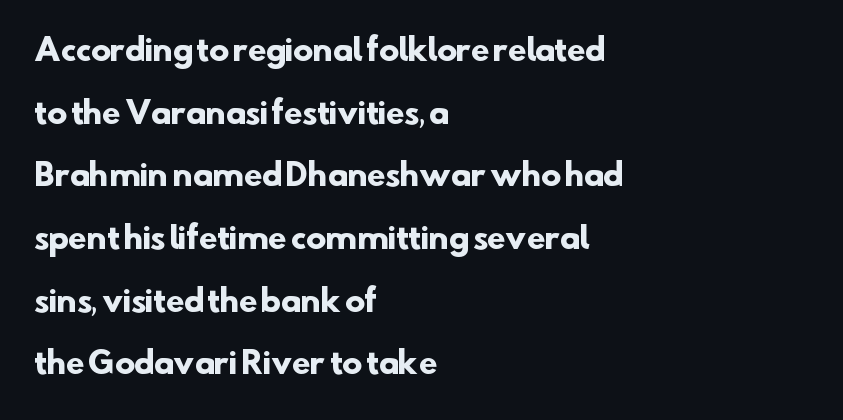
This rendering uses left alignment, leaving the right contour irregular. What kind of face is this? One without serifs — a sans. The designer dialed line spacing up above the default. Glance below the letters and you will spot only blank space. Tracking value appears to be zero — textbook default spacing.
